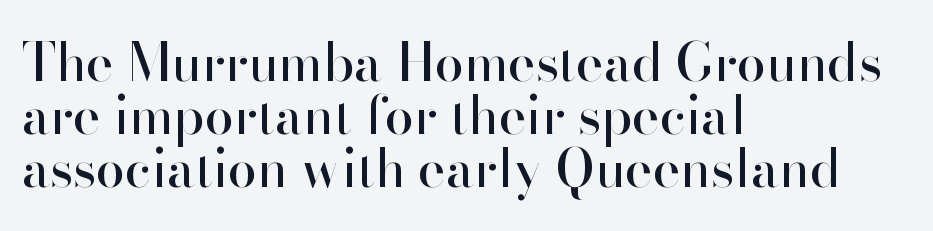
Q: Is the text italic (slanted)? A: No, it is upright.
Q: Is the typeface a serif or a sans-serif typeface? A: Sans-serif.
Q: Is the text underlined? A: No.
Q: How is the paragraph aligned? A: Left-aligned.
Q: Is the spacing between letters normal or unusually wide? A: Normal.
Q: Is the spacing between lines tight, normal or loose? A: Tight.
Q: Width (condensed, normal, or wide)? A: Normal.
Q: Stroke contrast? A: High.
Q: x-height? A: Small.
Q: Monospaced? A: No.
